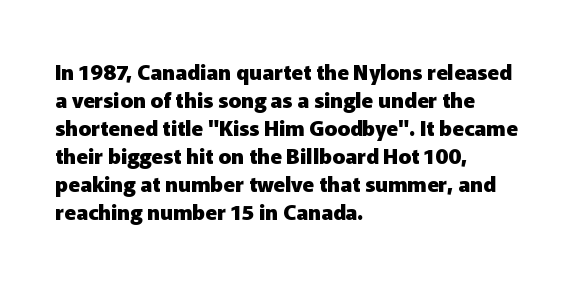
The image shows 21 px bold type, upright; set left-aligned, normal line spacing (1.33x), normal letter spacing, not underlined.
